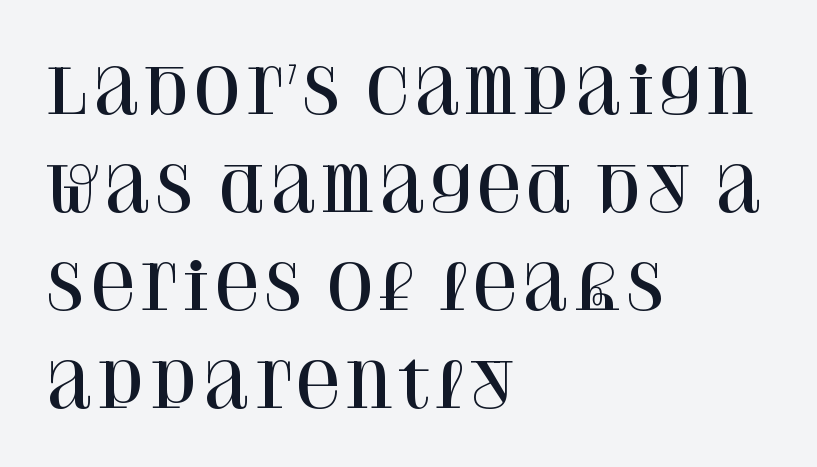
Q: Is the text italic (slanted)? A: No, it is upright.
Q: Is the typeface a serif or a sans-serif typeface? A: Serif.
Q: Is the text underlined? A: No.
Q: How is the paragraph aligned? A: Left-aligned.
Q: Is the spacing between letters normal or unusually wide? A: Normal.
Q: Is the spacing between lines tight, normal or loose? A: Normal.
Q: Width (condensed, normal, or wide)? A: Normal.
Q: Stroke contrast? A: High.
Q: x-height? A: Large.
Q: Monospaced? A: No.
